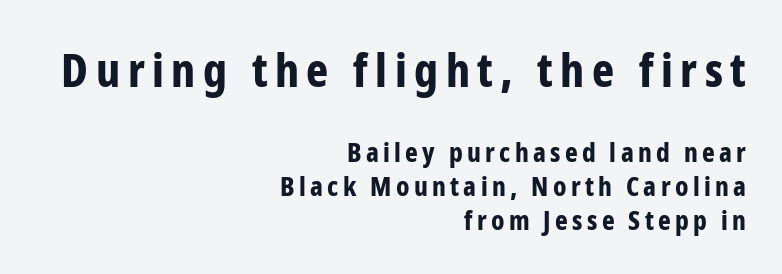
{"serif": "no", "italic": "no", "bold": "yes", "weight": "bold", "width": "condensed", "stroke_contrast": "low", "x_height": "medium", "monospaced": "no", "underline": "no", "align": "right", "line_spacing": "normal", "line_spacing_ratio": 1.26, "larger_block": "first", "size_ratio": 1.74, "glyph_px": 47}
